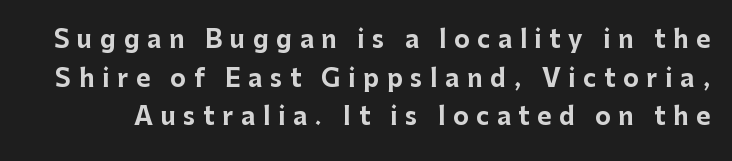
You can tell it's not italic because the verticals are truly vertical. A typesetter would call this heavily tracked-out type. Underline: absent. One glance says typical: line gaps are just what's usual. Caption: bold face, heavy strokes.
